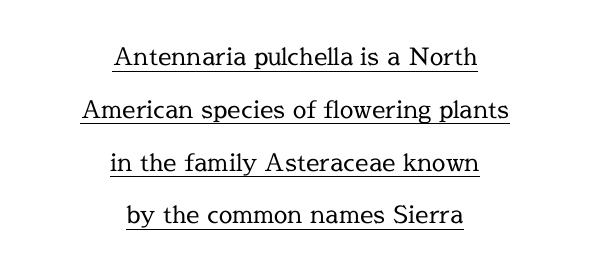
{"italic": "no", "bold": "no", "underline": "yes", "align": "center", "line_spacing": "loose", "line_spacing_ratio": 2.2, "letter_spacing": "normal", "letter_spacing_em": 0.0, "glyph_px": 24}
